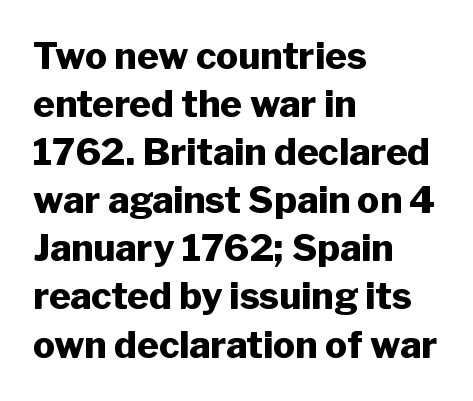
Q: Is the text bold? A: Yes.
Q: Is the text italic (slanted)? A: No, it is upright.
Q: Is the typeface a serif or a sans-serif typeface? A: Sans-serif.
Q: Is the text underlined? A: No.
Q: How is the paragraph aligned? A: Left-aligned.
Q: Is the spacing between letters normal or unusually wide? A: Normal.
Q: Is the spacing between lines tight, normal or loose? A: Normal.
Q: Width (condensed, normal, or wide)? A: Normal.
Q: Stroke contrast? A: Low.
Q: x-height? A: Medium.
Q: Monospaced? A: No.
